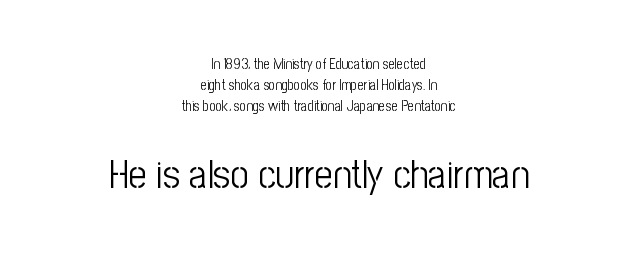
The image shows 40 px light, condensed sans-serif type, upright; set centered, normal line spacing (1.49x), normal letter spacing, not underlined; the second (bottom) block is 2.86x larger; low stroke contrast and a medium x-height.
